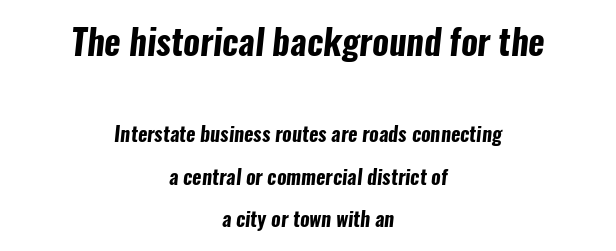
Q: Is the text bold? A: Yes.
Q: Is the typeface a serif or a sans-serif typeface? A: Sans-serif.
Q: Is the text underlined? A: No.
Q: How is the paragraph aligned? A: Centered.
Q: Is the spacing between letters normal or unusually wide? A: Normal.
Q: Is the spacing between lines tight, normal or loose? A: Loose.
Q: Which block of text is set in a larger size, the first (top) or the second (bottom)? A: The first (top) one.
Q: Width (condensed, normal, or wide)? A: Condensed.
Q: Stroke contrast? A: Low.
Q: x-height? A: Medium.
Q: Monospaced? A: No.
